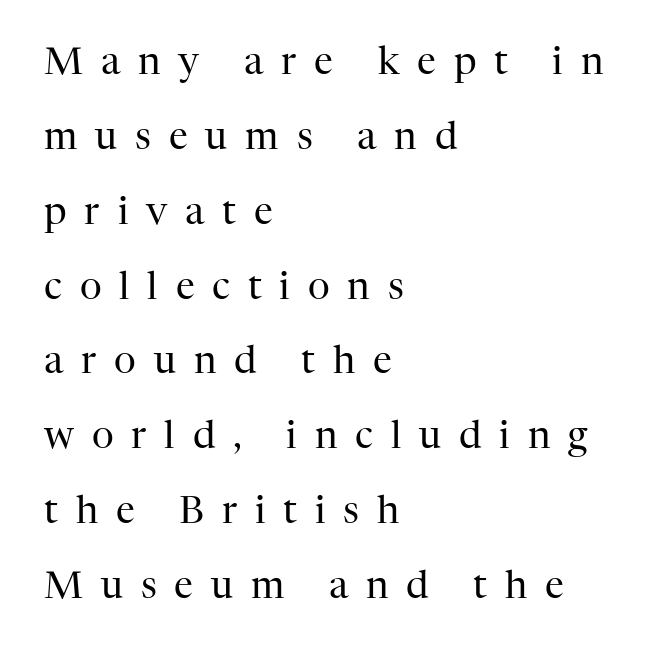
The rendering uses natural spacing where letterforms have individual widths. No letter is thick-stroked: the sample isn't bold. The typography opts for an upright posture over an oblique one. Leading is clearly above the norm, producing a sparse column. Layout note: lines flush left. A typesetter would label this face a serif.
